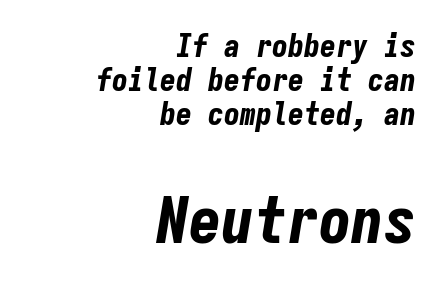
The image shows 65 px bold, condensed type, italic (leaning right), monospaced; set right-aligned, tight line spacing (1.06x), normal letter spacing, not underlined; the second (bottom) block is 2.03x larger; low stroke contrast and a medium x-height.
